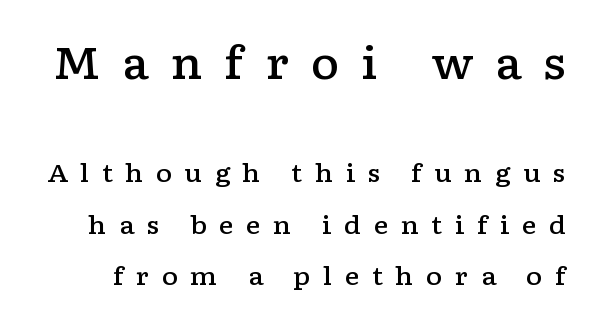
Here the designer chose a conventional face with non-uniform glyph widths. Summary of weight: moderately heavy, a semibold. The passage shown is not underscored anywhere. Baseline-to-baseline distance is far greater than the letter height.
